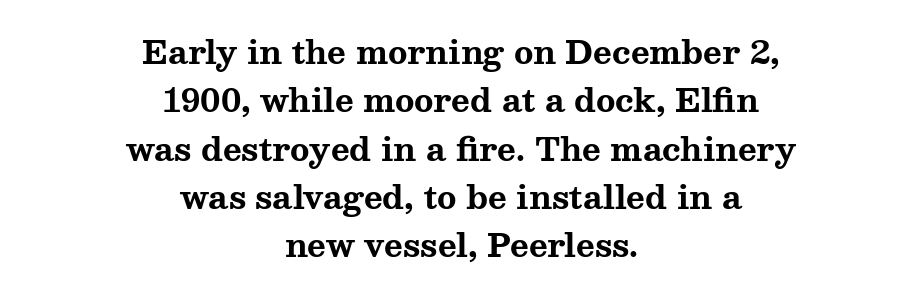
Q: Is the text bold? A: Yes.
Q: Is the text italic (slanted)? A: No, it is upright.
Q: Is the typeface a serif or a sans-serif typeface? A: Serif.
Q: Is the text underlined? A: No.
Q: How is the paragraph aligned? A: Centered.
Q: Is the spacing between letters normal or unusually wide? A: Normal.
Q: Is the spacing between lines tight, normal or loose? A: Normal.
Q: Width (condensed, normal, or wide)? A: Wide.
Q: Stroke contrast? A: Medium.
Q: x-height? A: Medium.
Q: Monospaced? A: No.
